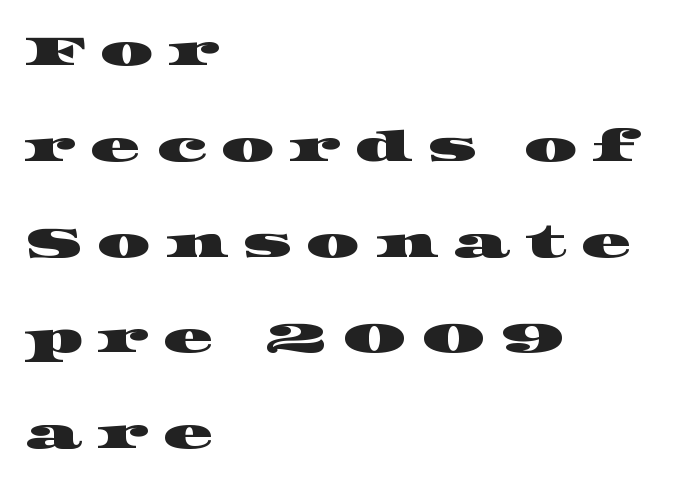
The image shows 42 px wide serif type; set left-aligned, loose line spacing (2.28x), unusually wide letter spacing (+0.34 em), not underlined; high stroke contrast and a large x-height.
